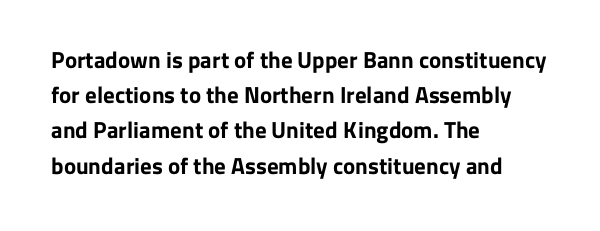
The image shows 23 px bold type, upright; set left-aligned, normal line spacing (1.53x), normal letter spacing, not underlined.
